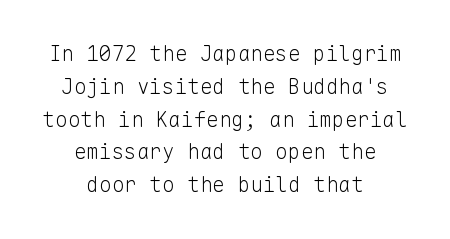
{"italic": "no", "bold": "no", "underline": "no", "align": "center", "line_spacing": "normal", "line_spacing_ratio": 1.56, "letter_spacing": "normal", "letter_spacing_em": 0.0, "glyph_px": 21}
